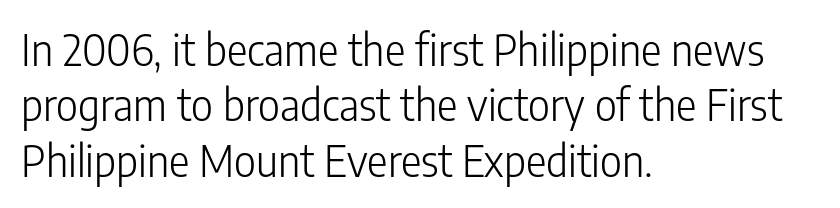
Q: Is the text bold? A: No.
Q: Is the text italic (slanted)? A: No, it is upright.
Q: Is the typeface a serif or a sans-serif typeface? A: Sans-serif.
Q: Is the text underlined? A: No.
Q: How is the paragraph aligned? A: Left-aligned.
Q: Is the spacing between letters normal or unusually wide? A: Normal.
Q: Is the spacing between lines tight, normal or loose? A: Normal.
Q: Width (condensed, normal, or wide)? A: Condensed.
Q: Stroke contrast? A: Low.
Q: x-height? A: Medium.
Q: Monospaced? A: No.
